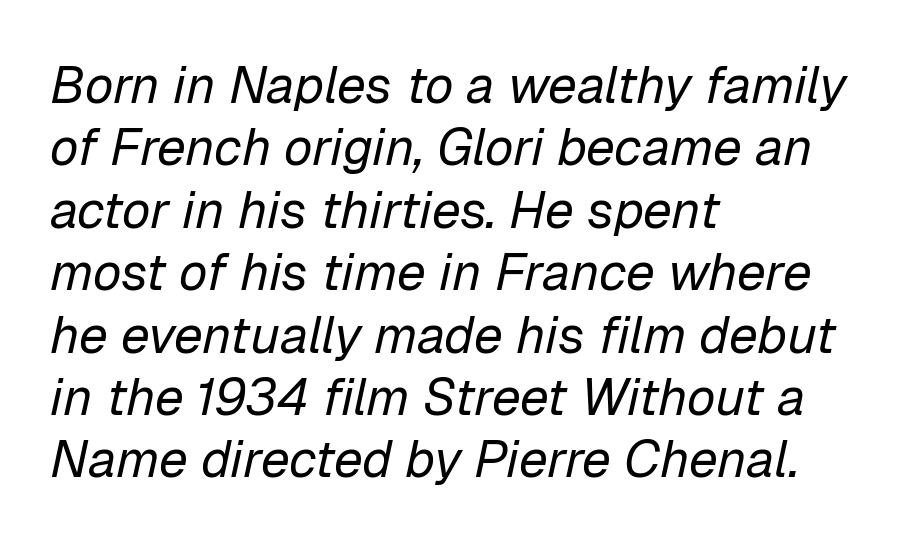
{"italic": "yes", "lean": "right", "slant_degrees": 12, "bold": "no", "weight": "regular", "width": "normal", "stroke_contrast": "low", "x_height": "medium", "monospaced": "no", "underline": "no", "align": "left", "line_spacing_ratio": 1.2, "letter_spacing": "normal", "letter_spacing_em": 0.0, "glyph_px": 52}
